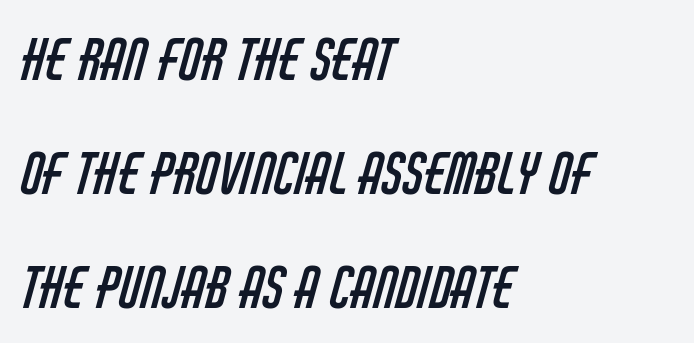
Q: Is the text bold? A: No.
Q: Is the typeface a serif or a sans-serif typeface? A: Sans-serif.
Q: Is the text underlined? A: No.
Q: How is the paragraph aligned? A: Left-aligned.
Q: Is the spacing between letters normal or unusually wide? A: Normal.
Q: Is the spacing between lines tight, normal or loose? A: Loose.
Q: Width (condensed, normal, or wide)? A: Condensed.
Q: Stroke contrast? A: Low.
Q: x-height? A: Large.
Q: Monospaced? A: No.
